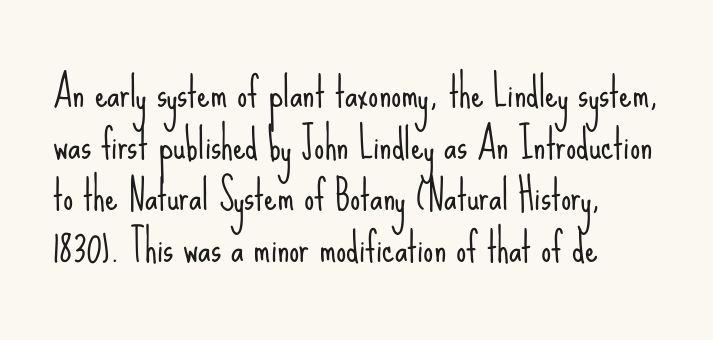
{"serif": "no", "italic": "no", "bold": "no", "weight": "light", "width": "condensed", "stroke_contrast": "low", "x_height": "small", "monospaced": "no", "underline": "no", "align": "left", "line_spacing": "normal", "line_spacing_ratio": 1.29, "letter_spacing": "normal", "letter_spacing_em": 0.0, "glyph_px": 40}
